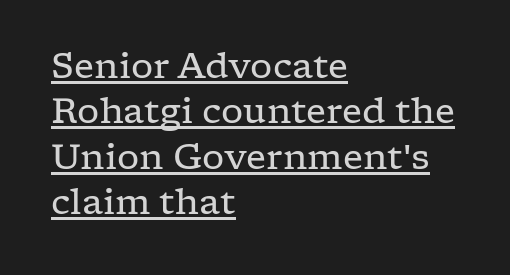
The image shows 35 px regular-weight, wide serif type, upright; set left-aligned, normal line spacing (1.3x), normal letter spacing, underlined; low stroke contrast and a medium x-height.
